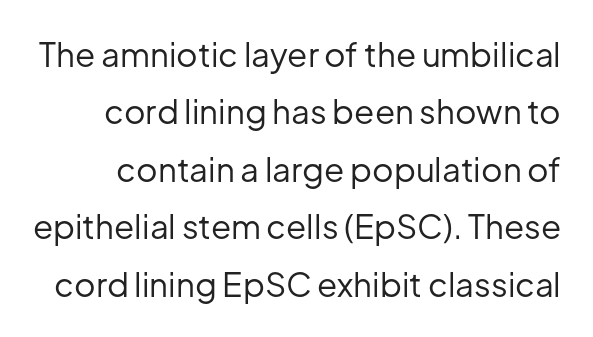
The image shows 33 px regular-weight sans-serif type, upright; set line spacing 1.74x, normal letter spacing, not underlined; low stroke contrast and a medium x-height.
